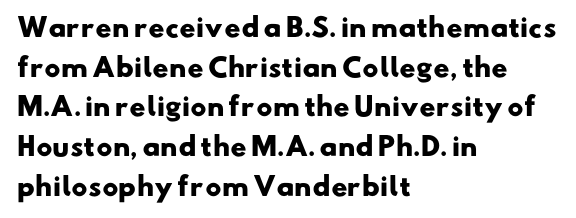
Q: Is the text bold? A: Yes.
Q: Is the text underlined? A: No.
Q: How is the paragraph aligned? A: Left-aligned.
Q: Is the spacing between letters normal or unusually wide? A: Normal.
Q: Is the spacing between lines tight, normal or loose? A: Normal.
